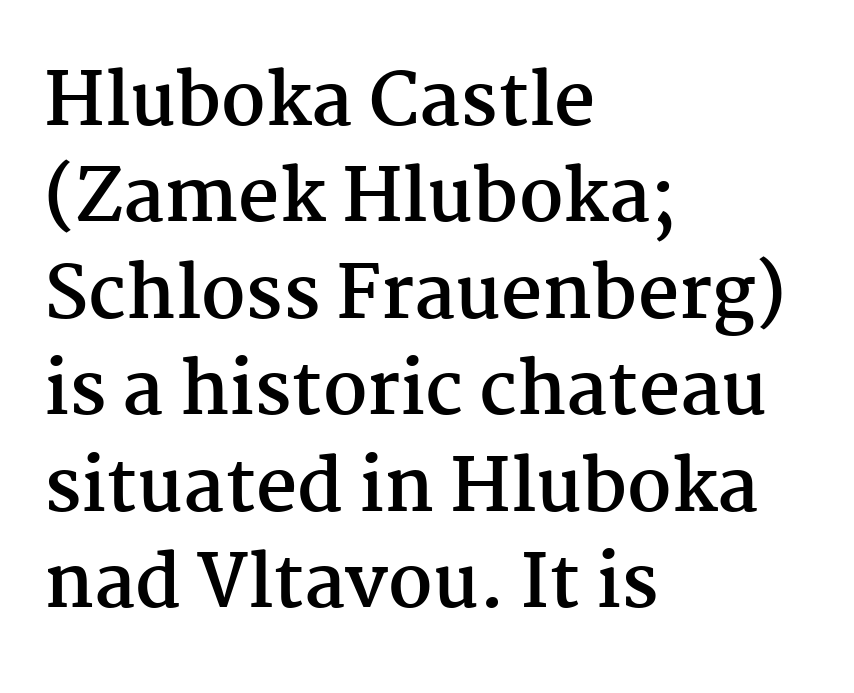
Honestly, there is no underline to notice here at all. Posture: vertical. Heft: maximum for text — a bold. Do the characters align in a grid? No, the font is proportional. The passage shown is typeset with a serif family. Each new line begins a customary step beneath the previous one.
